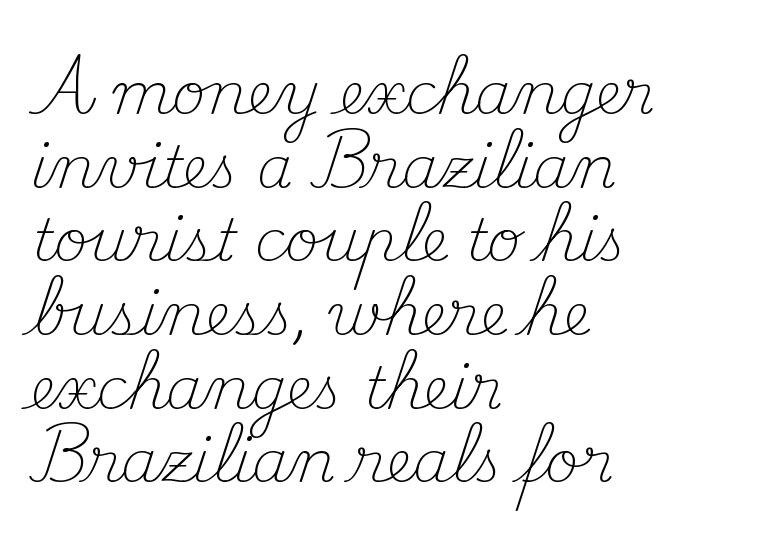
Q: Is the text bold? A: No.
Q: Is the text italic (slanted)? A: Yes.
Q: Is the typeface a serif or a sans-serif typeface? A: Serif.
Q: Is the text underlined? A: No.
Q: How is the paragraph aligned? A: Left-aligned.
Q: Is the spacing between letters normal or unusually wide? A: Normal.
Q: Is the spacing between lines tight, normal or loose? A: Normal.
Q: Width (condensed, normal, or wide)? A: Normal.
Q: Stroke contrast? A: Medium.
Q: x-height? A: Small.
Q: Monospaced? A: No.
